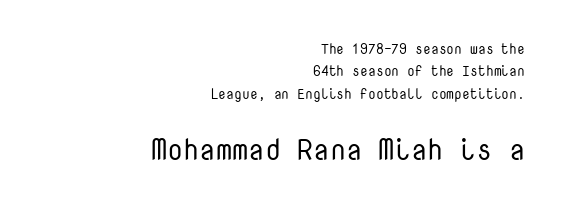
Q: Is the text bold? A: No.
Q: Is the text italic (slanted)? A: No, it is upright.
Q: Is the typeface a serif or a sans-serif typeface? A: Sans-serif.
Q: Is the text underlined? A: No.
Q: How is the paragraph aligned? A: Right-aligned.
Q: Is the spacing between letters normal or unusually wide? A: Normal.
Q: Is the spacing between lines tight, normal or loose? A: Normal.
Q: Which block of text is set in a larger size, the first (top) or the second (bottom)? A: The second (bottom) one.
Q: Width (condensed, normal, or wide)? A: Normal.
Q: Stroke contrast? A: Low.
Q: x-height? A: Medium.
Q: Monospaced? A: Yes.
